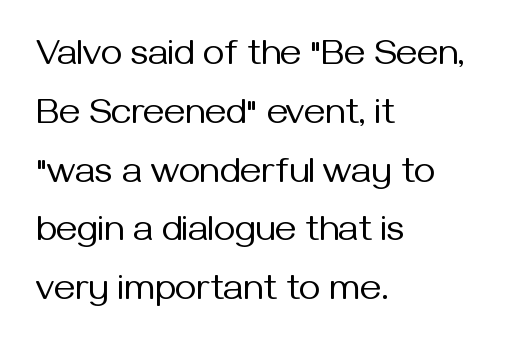
{"serif": "no", "italic": "no", "bold": "no", "weight": "regular", "width": "normal", "stroke_contrast": "medium", "x_height": "medium", "monospaced": "no", "underline": "no", "align": "left", "line_spacing": "normal", "line_spacing_ratio": 1.59, "letter_spacing": "normal", "letter_spacing_em": 0.0, "glyph_px": 37}
